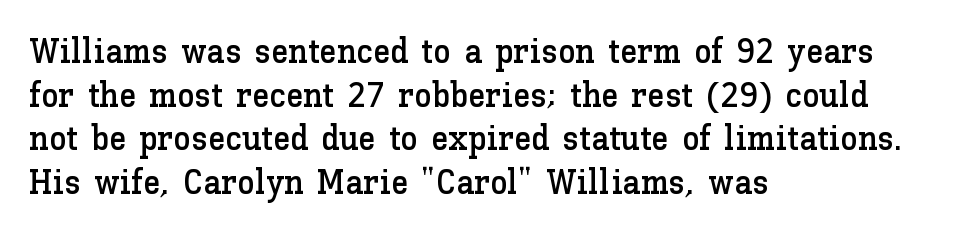
The image shows 35 px text type, upright; set left-aligned, normal line spacing (1.25x), normal letter spacing, not underlined; low stroke contrast and a medium x-height.
